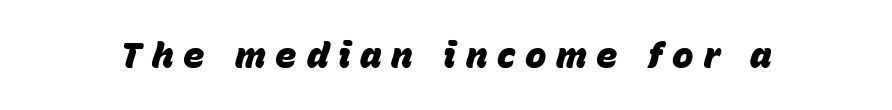
Q: Is the text bold? A: Yes.
Q: Is the text italic (slanted)? A: Yes, it leans right by about 15 degrees.
Q: Is the text underlined? A: No.
Q: Is the spacing between letters normal or unusually wide? A: Unusually wide.
Q: Width (condensed, normal, or wide)? A: Normal.
Q: Stroke contrast? A: Low.
Q: x-height? A: Large.
Q: Monospaced? A: No.
